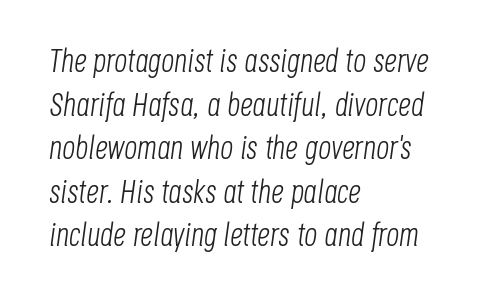
{"italic": "yes", "lean": "right", "slant_degrees": 8, "bold": "no", "weight": "light", "width": "condensed", "stroke_contrast": "low", "x_height": "large", "monospaced": "no", "underline": "no", "align": "left", "line_spacing": "normal", "line_spacing_ratio": 1.36, "letter_spacing": "normal", "letter_spacing_em": 0.0, "glyph_px": 32}
